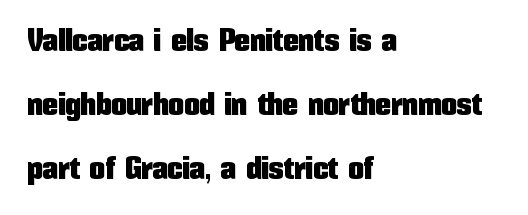
Q: Is the text italic (slanted)? A: No, it is upright.
Q: Is the typeface a serif or a sans-serif typeface? A: Sans-serif.
Q: Is the text underlined? A: No.
Q: How is the paragraph aligned? A: Left-aligned.
Q: Is the spacing between letters normal or unusually wide? A: Normal.
Q: Is the spacing between lines tight, normal or loose? A: Loose.
Q: Width (condensed, normal, or wide)? A: Condensed.
Q: Stroke contrast? A: Low.
Q: x-height? A: Medium.
Q: Monospaced? A: No.
